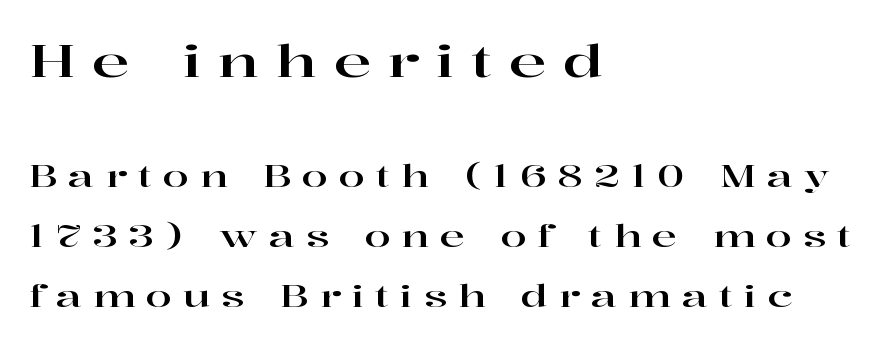
{"serif": "yes", "italic": "no", "width": "wide", "stroke_contrast": "high", "x_height": "medium", "monospaced": "no", "underline": "no", "align": "left", "line_spacing": "loose", "line_spacing_ratio": 2.0, "letter_spacing": "wide", "letter_spacing_em": 0.37, "larger_block": "first", "size_ratio": 1.5, "glyph_px": 45}
